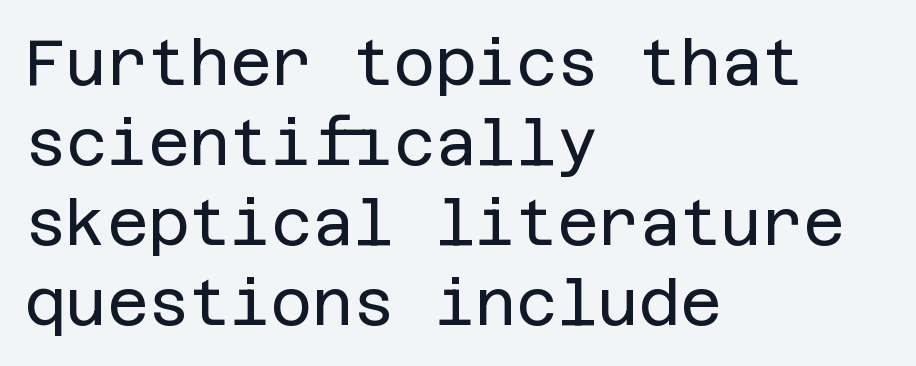
One glance says typical: line gaps are just what's usual. Stems and bowls with no extra thickness — not bold. Visually the block forms a straight wall on the left and a jagged coastline on the right. The typography opts for an upright posture over an oblique one.
